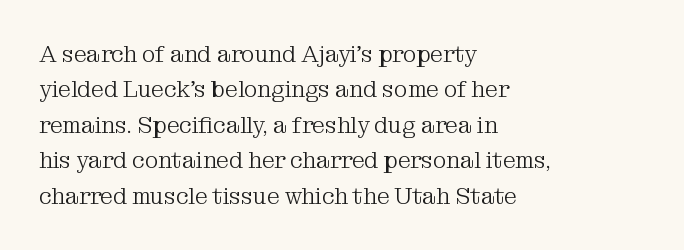
The image shows 23 px text type, upright; set left-aligned, normal line spacing (1.54x), normal letter spacing, not underlined.
